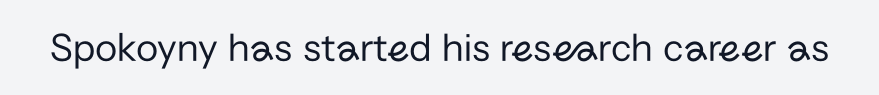
The image shows 41 px regular-weight sans-serif type, upright; set normal letter spacing, not underlined; low stroke contrast and a medium x-height.
